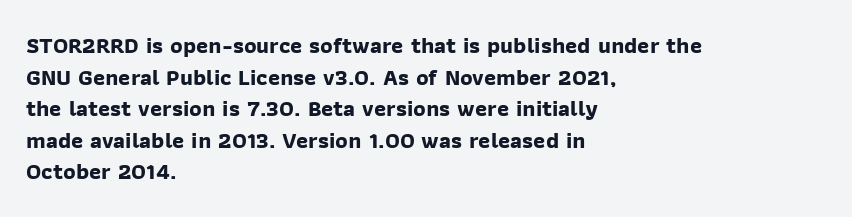
{"bold": "yes", "underline": "no", "align": "left", "line_spacing": "normal", "line_spacing_ratio": 1.37, "letter_spacing": "normal", "letter_spacing_em": 0.0, "glyph_px": 23}
